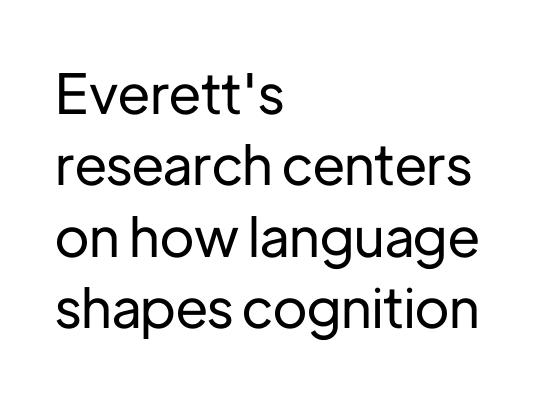
{"serif": "no", "italic": "no", "width": "normal", "stroke_contrast": "low", "x_height": "medium", "monospaced": "no", "underline": "no", "align": "left", "line_spacing": "normal", "line_spacing_ratio": 1.3, "letter_spacing": "normal", "letter_spacing_em": 0.0, "glyph_px": 55}
